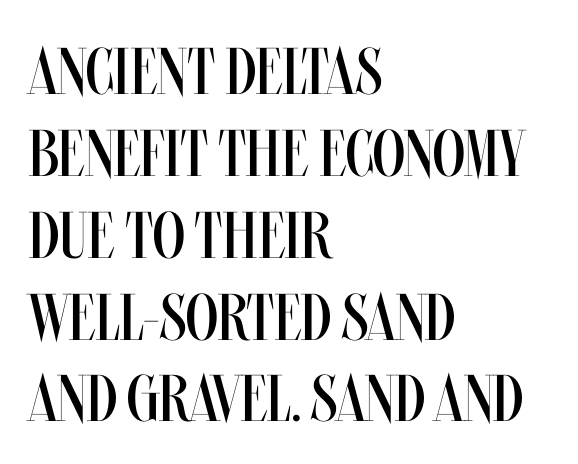
The image shows 66 px regular-weight, condensed type, upright; set left-aligned, line spacing 1.24x, normal letter spacing, not underlined; medium stroke contrast and a large x-height.
